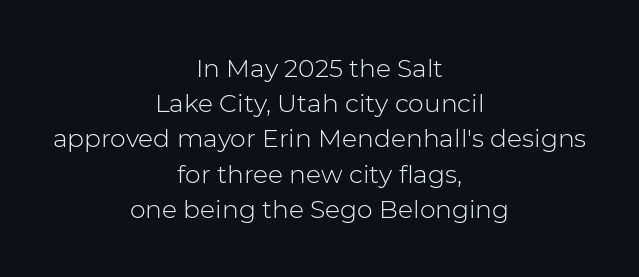
The image shows 25 px text type, upright; set centered, normal line spacing (1.41x), normal letter spacing, not underlined.
